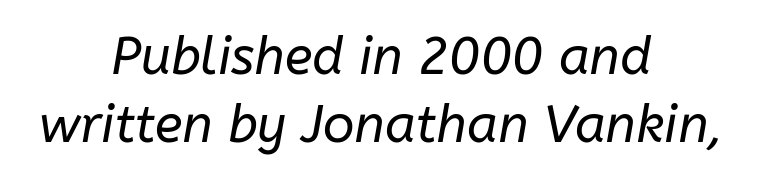
Q: Is the text bold? A: No.
Q: Is the text italic (slanted)? A: Yes, it leans right by about 10 degrees.
Q: Is the text underlined? A: No.
Q: How is the paragraph aligned? A: Centered.
Q: Is the spacing between letters normal or unusually wide? A: Normal.
Q: Is the spacing between lines tight, normal or loose? A: Normal.
Q: Width (condensed, normal, or wide)? A: Normal.
Q: Stroke contrast? A: Low.
Q: x-height? A: Medium.
Q: Monospaced? A: No.
